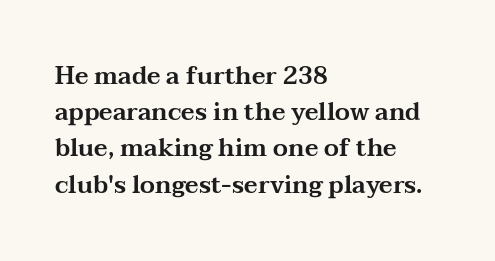
Q: Is the text italic (slanted)? A: No, it is upright.
Q: Is the text underlined? A: No.
Q: How is the paragraph aligned? A: Left-aligned.
Q: Is the spacing between letters normal or unusually wide? A: Normal.
Q: Is the spacing between lines tight, normal or loose? A: Normal.
